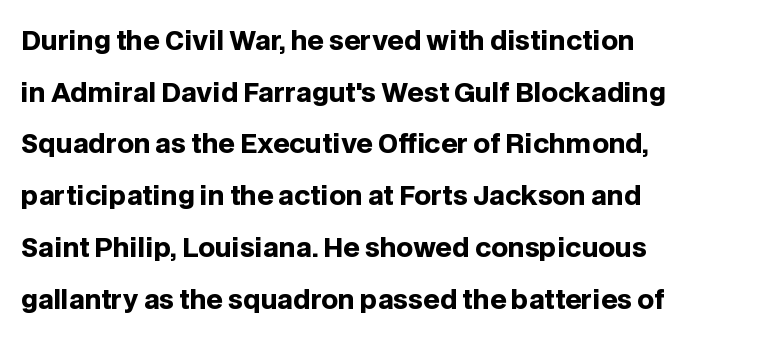
A roman cut, with each character standing at attention. Look at the stroke-to-counter ratio: heavy, a bold. Reading down the block, your eye returns to a fixed left position each line. Short note: letters normally spaced. Honestly, the rows look like they've been pulled way apart.
